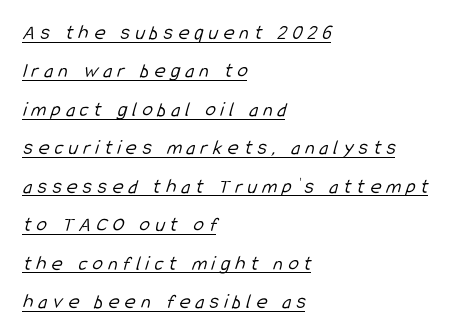
Q: Is the text bold? A: No.
Q: Is the text underlined? A: Yes.
Q: How is the paragraph aligned? A: Left-aligned.
Q: Is the spacing between letters normal or unusually wide? A: Unusually wide.
